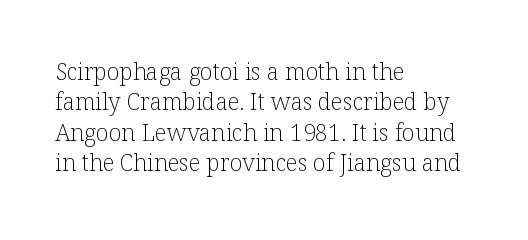
Q: Is the text bold? A: No.
Q: Is the text italic (slanted)? A: No, it is upright.
Q: Is the text underlined? A: No.
Q: How is the paragraph aligned? A: Left-aligned.
Q: Is the spacing between letters normal or unusually wide? A: Normal.
Q: Is the spacing between lines tight, normal or loose? A: Normal.
